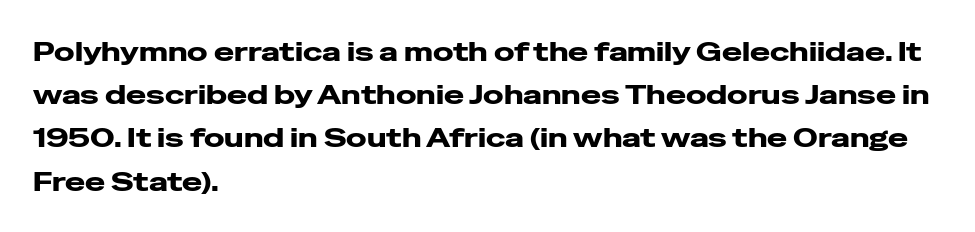
Layout note: lines flush left. Decoration check: the copy has no underline. Each new line begins a customary step beneath the previous one. The characters look thick and weighty, a clear bold. Do the letters lean? They stand straight.
